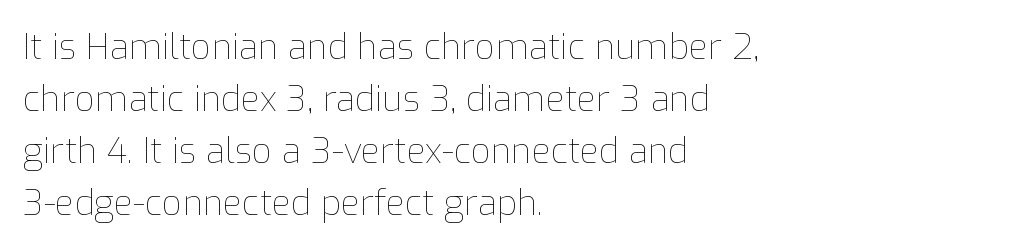
The image shows 35 px thin type, upright; set left-aligned, normal line spacing (1.49x), normal letter spacing, not underlined; low stroke contrast and a medium x-height.
